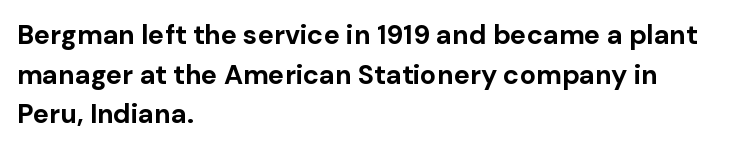
Q: Is the text bold? A: Yes.
Q: Is the text italic (slanted)? A: No, it is upright.
Q: Is the text underlined? A: No.
Q: How is the paragraph aligned? A: Left-aligned.
Q: Is the spacing between letters normal or unusually wide? A: Normal.
Q: Is the spacing between lines tight, normal or loose? A: Normal.
